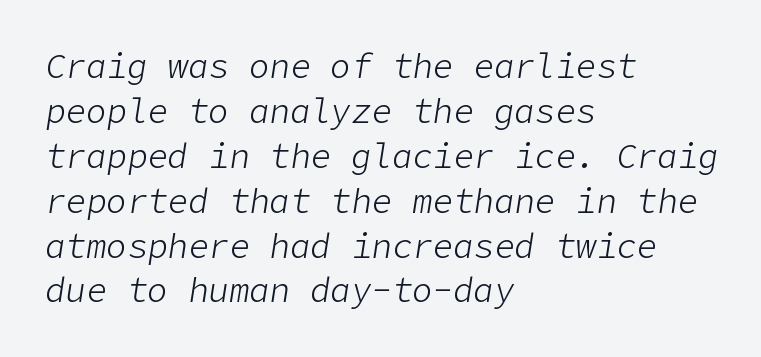
Leftover space on each line is placed entirely after the last word. A typesetter would call this leading conventional body-copy spacing. The axis of the letterforms is tilted away from vertical. Words float on clear page, feet unadorned. Weight: regular or lighter.
